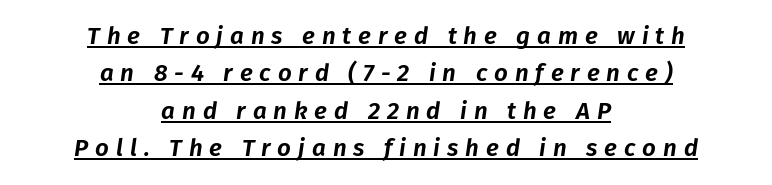
Q: Is the text italic (slanted)? A: Yes, it leans right by about 8 degrees.
Q: Is the text underlined? A: Yes.
Q: How is the paragraph aligned? A: Centered.
Q: Is the spacing between letters normal or unusually wide? A: Unusually wide.
Q: Is the spacing between lines tight, normal or loose? A: Normal.
